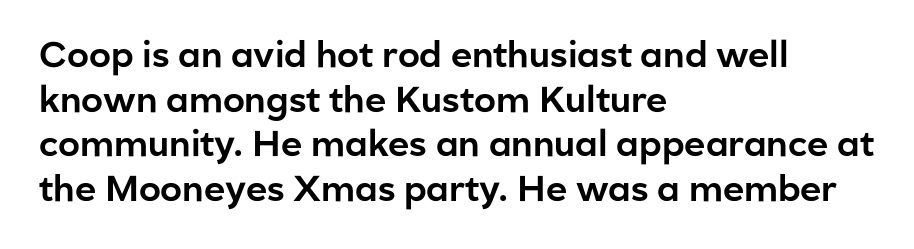
The image shows 36 px sans-serif type, upright; set left-aligned, line spacing 1.24x, normal letter spacing, not underlined; low stroke contrast and a medium x-height.
